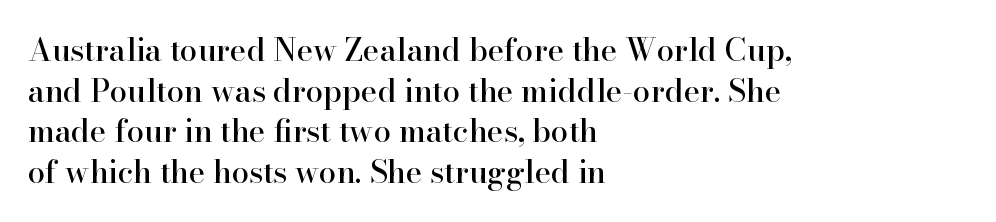
The line-height multiplier appears to be the usual default. The glyphs in this specimen are seriffed. Characters remain perfectly vertical along every line. Nobody drew a line under any word here. The type is set solid horizontally, with unmodified tracking.
